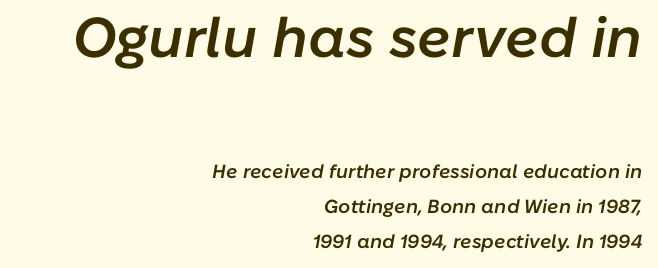
The image shows 56 px semibold type, italic (leaning right); set right-aligned, line spacing 1.84x, normal letter spacing, not underlined; the first (top) block is 2.95x larger; low stroke contrast and a medium x-height.
